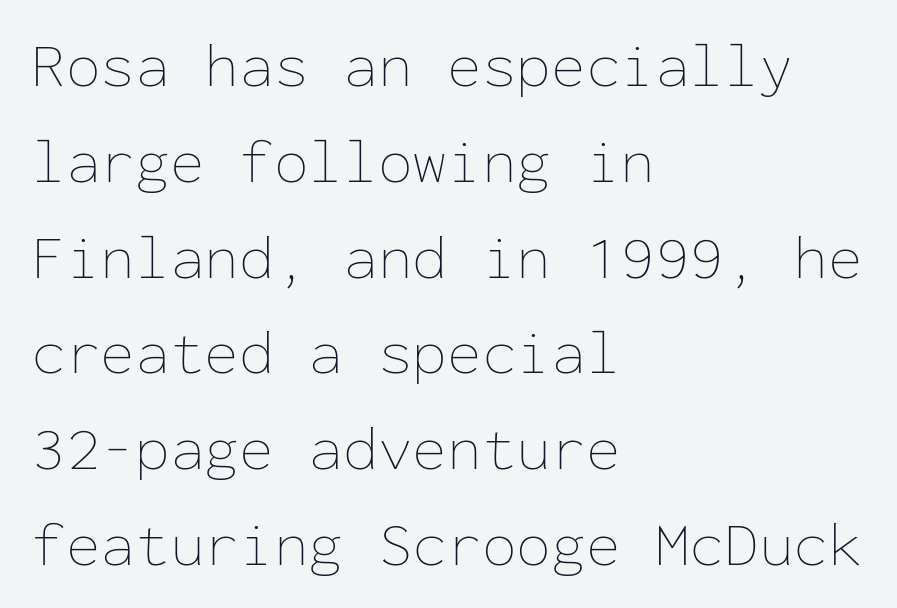
Is there much room between lines? A standard amount, neither cramped nor airy. The type sits square on the baseline with zero lean. In terms of letterspacing, this is plain default setting. Is this a fixed-width face? Yes — each glyph sits in an identical cell.
